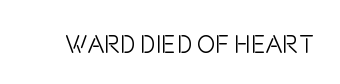
The rendering keeps characters at their native spacing. The font sits on the lighter half of the weight spectrum, regular included. Quick note: underline off. Is there any slant? The stems are plumb.
